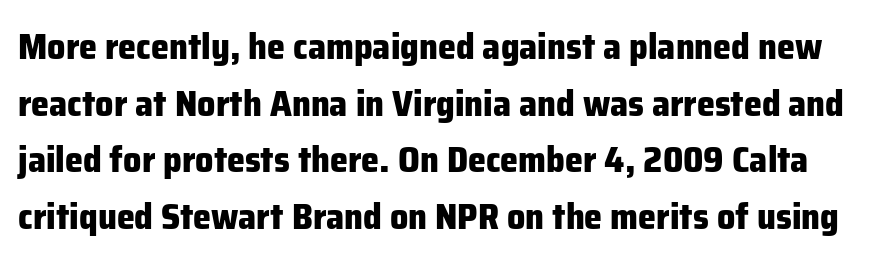
The image shows 36 px heavy sans-serif type, upright; set normal line spacing (1.57x), normal letter spacing, not underlined; low stroke contrast and a medium x-height.
